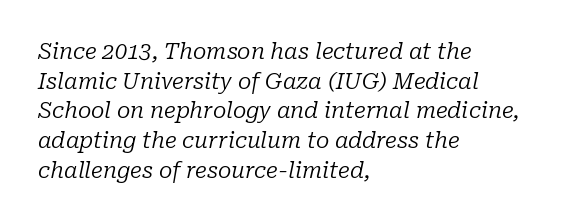
{"italic": "yes", "lean": "right", "slant_degrees": 10, "bold": "no", "underline": "no", "align": "left", "line_spacing": "normal", "line_spacing_ratio": 1.35, "letter_spacing": "normal", "letter_spacing_em": 0.0, "glyph_px": 22}
